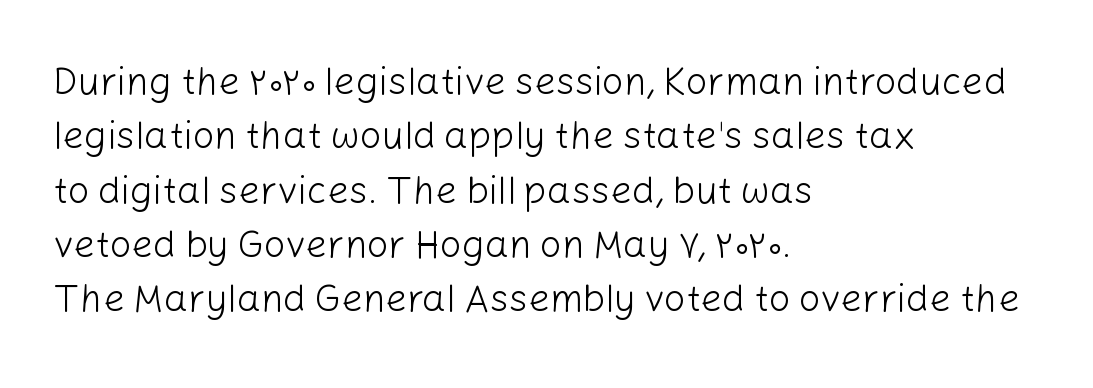
Q: Is the text bold? A: No.
Q: Is the text italic (slanted)? A: No, it is upright.
Q: Is the typeface a serif or a sans-serif typeface? A: Sans-serif.
Q: Is the text underlined? A: No.
Q: How is the paragraph aligned? A: Left-aligned.
Q: Is the spacing between letters normal or unusually wide? A: Normal.
Q: Is the spacing between lines tight, normal or loose? A: Normal.
Q: Width (condensed, normal, or wide)? A: Normal.
Q: Stroke contrast? A: Low.
Q: x-height? A: Medium.
Q: Monospaced? A: No.
